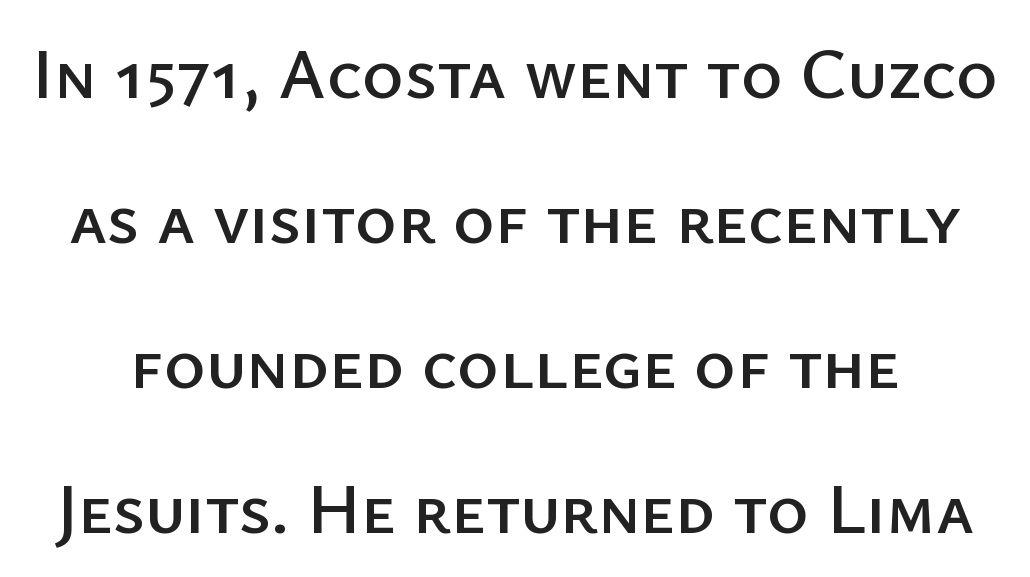
It's the straight-up-and-down kind of type. This rendering employs a face without finishing strokes, i.e., a sans-serif. The passage shown is typed in a proportional face where columns would drift. Short note: letters normally spaced. The space beneath each line is pristine and unruled.
